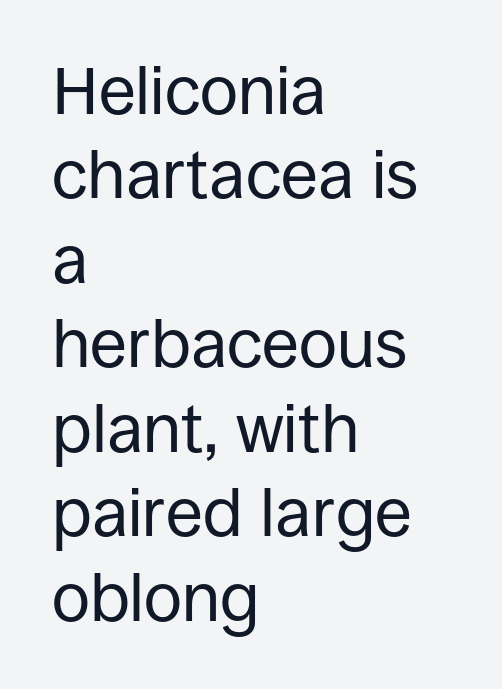
{"serif": "no", "italic": "no", "bold": "no", "weight": "regular", "width": "normal", "stroke_contrast": "low", "x_height": "large", "monospaced": "no", "underline": "no", "align": "left", "line_spacing": "normal", "line_spacing_ratio": 1.26, "letter_spacing": "normal", "letter_spacing_em": 0.0, "glyph_px": 67}
